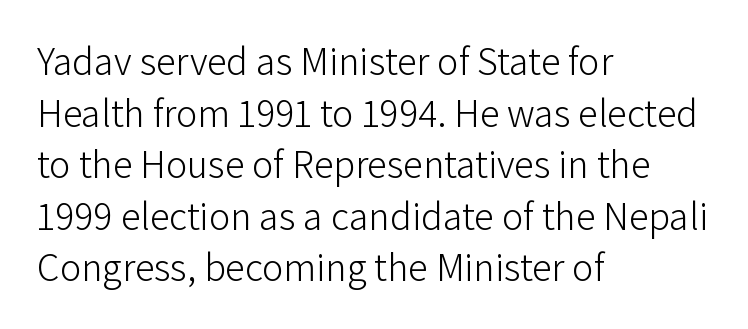
Q: Is the text bold? A: No.
Q: Is the text italic (slanted)? A: No, it is upright.
Q: Is the typeface a serif or a sans-serif typeface? A: Sans-serif.
Q: Is the text underlined? A: No.
Q: How is the paragraph aligned? A: Left-aligned.
Q: Is the spacing between letters normal or unusually wide? A: Normal.
Q: Is the spacing between lines tight, normal or loose? A: Normal.
Q: Width (condensed, normal, or wide)? A: Normal.
Q: Stroke contrast? A: Low.
Q: x-height? A: Medium.
Q: Monospaced? A: No.
